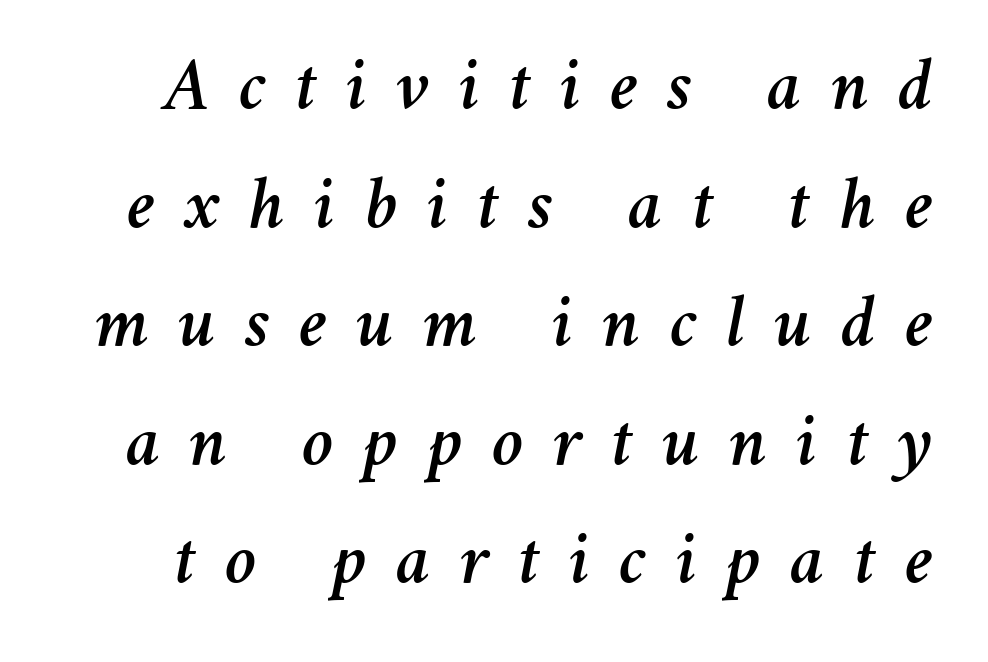
Q: Is the text italic (slanted)? A: Yes, it leans right by about 11 degrees.
Q: Is the text underlined? A: No.
Q: Is the spacing between letters normal or unusually wide? A: Unusually wide.
Q: Is the spacing between lines tight, normal or loose? A: Normal.
Q: Width (condensed, normal, or wide)? A: Normal.
Q: Stroke contrast? A: Medium.
Q: x-height? A: Medium.
Q: Monospaced? A: No.
